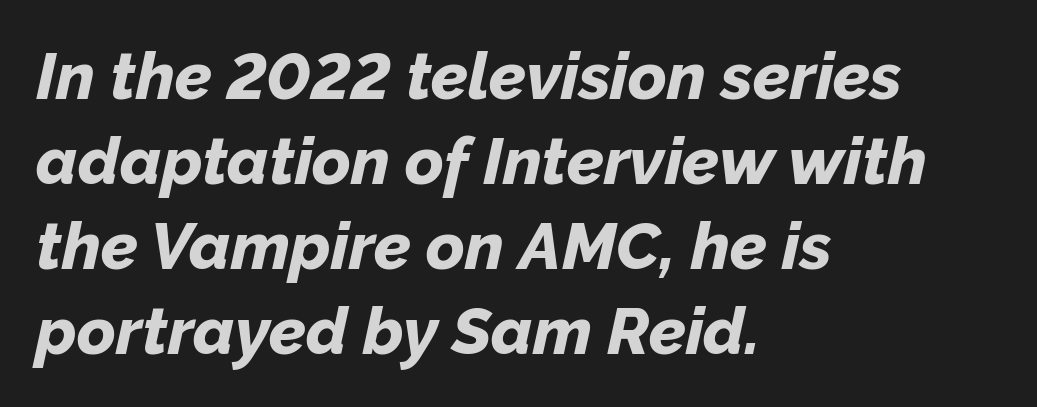
The image shows 66 px bold type, italic (leaning right); set left-aligned, normal line spacing (1.29x), normal letter spacing, not underlined; low stroke contrast and a medium x-height.
